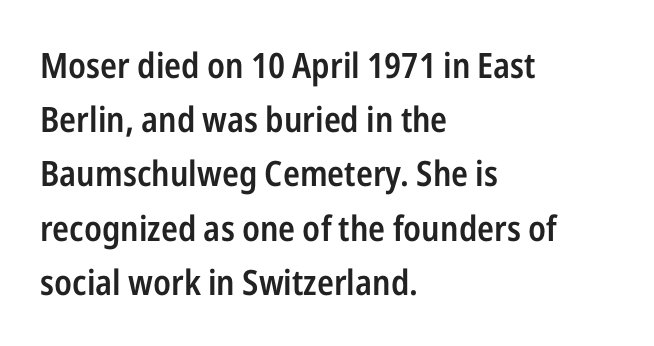
The image shows 35 px semibold, condensed sans-serif type, upright; set left-aligned, normal line spacing (1.55x), normal letter spacing, not underlined; low stroke contrast and a medium x-height.
